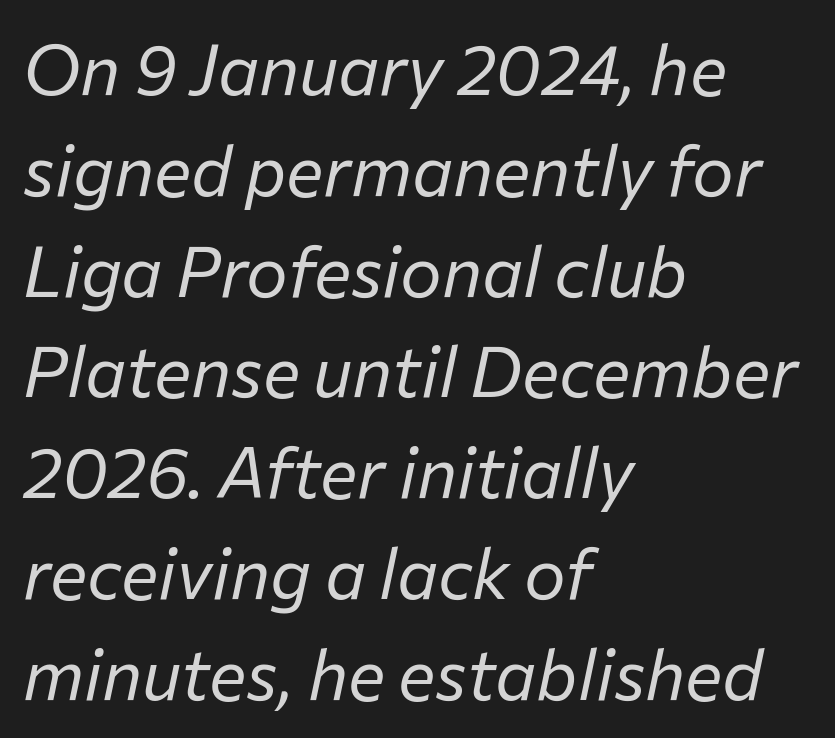
This rendering leaves character spacing at its baseline value. If you measured baseline to baseline, you'd find a middling distance. A clean baseline with only descenders dipping below it. The text block is weighted toward the left margin, trailing off unevenly rightward. The rendering applies a slant to the glyphs.
